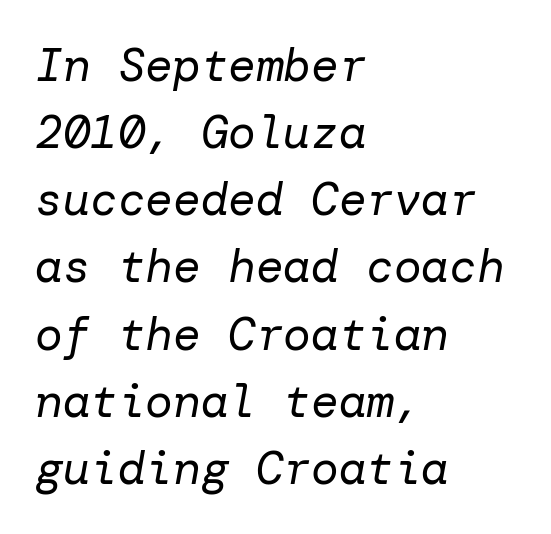
Q: Is the text bold? A: No.
Q: Is the text italic (slanted)? A: Yes, it leans right by about 10 degrees.
Q: Is the text underlined? A: No.
Q: How is the paragraph aligned? A: Left-aligned.
Q: Is the spacing between letters normal or unusually wide? A: Normal.
Q: Is the spacing between lines tight, normal or loose? A: Normal.
Q: Width (condensed, normal, or wide)? A: Normal.
Q: Stroke contrast? A: Low.
Q: x-height? A: Medium.
